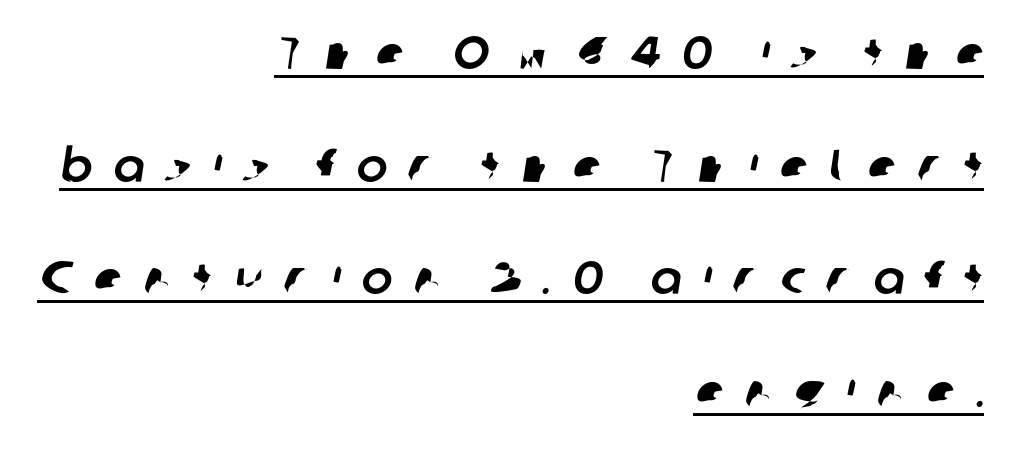
The image shows 46 px sans-serif type; set right-aligned, loose line spacing (2.45x), unusually wide letter spacing (+0.46 em), underlined; low stroke contrast and a medium x-height.
